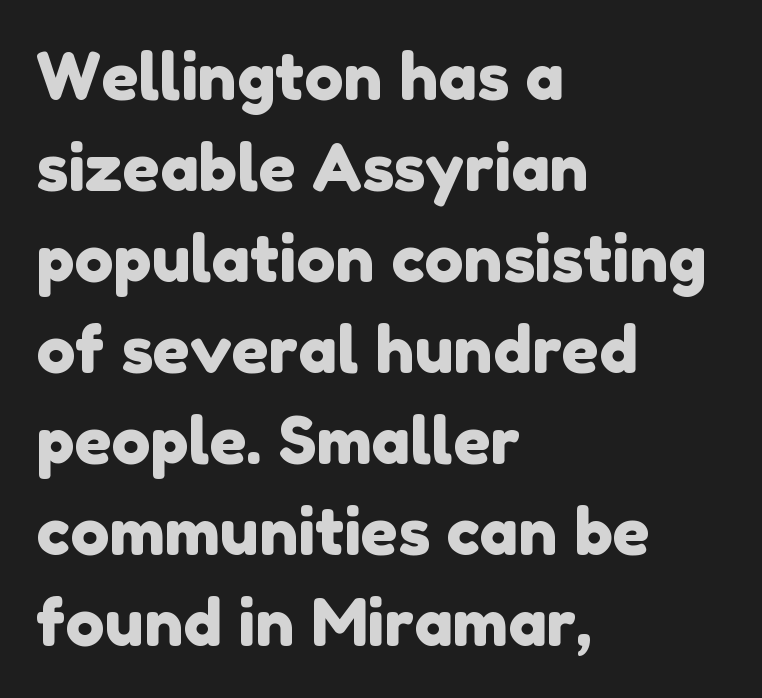
{"serif": "no", "width": "normal", "stroke_contrast": "low", "x_height": "medium", "monospaced": "no", "underline": "no", "align": "left", "line_spacing": "normal", "line_spacing_ratio": 1.4, "letter_spacing": "normal", "letter_spacing_em": 0.0, "glyph_px": 65}
